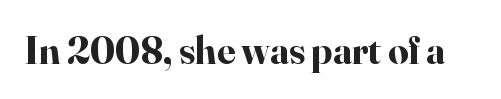
The image shows 40 px bold serif type, upright; set normal letter spacing, not underlined; high stroke contrast and a small x-height.
